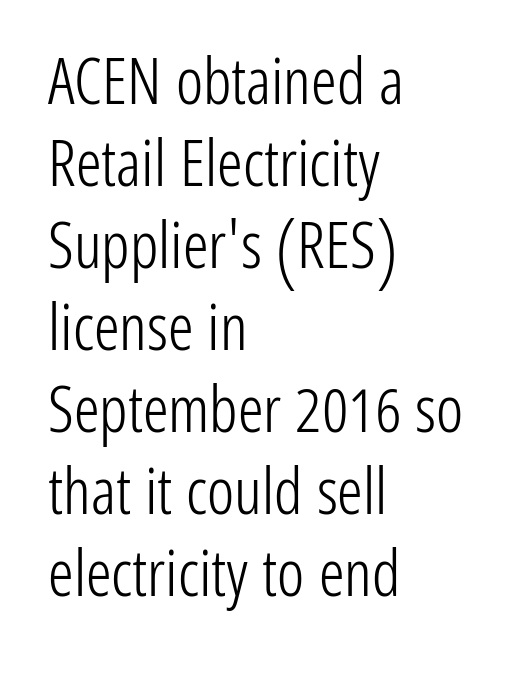
No chunkiness to these letters — they're not bold. All the whitespace from short lines collects on the right. A typesetter would call this leading conventional body-copy spacing. Spacing verdict: proportional, widths tailored to each character. Check where the strokes stop: nothing finishes them off — pure sans.
